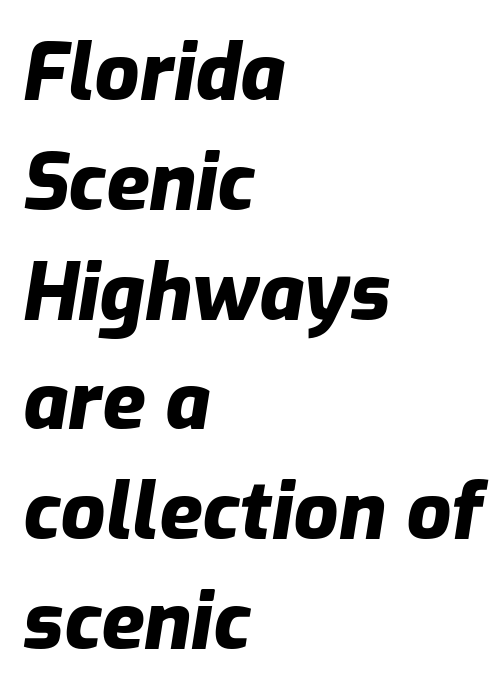
{"italic": "yes", "lean": "right", "slant_degrees": 9, "bold": "yes", "weight": "heavy", "width": "normal", "stroke_contrast": "low", "x_height": "medium", "monospaced": "no", "underline": "no", "align": "left", "line_spacing": "normal", "line_spacing_ratio": 1.39, "letter_spacing": "normal", "letter_spacing_em": 0.0, "glyph_px": 79}
